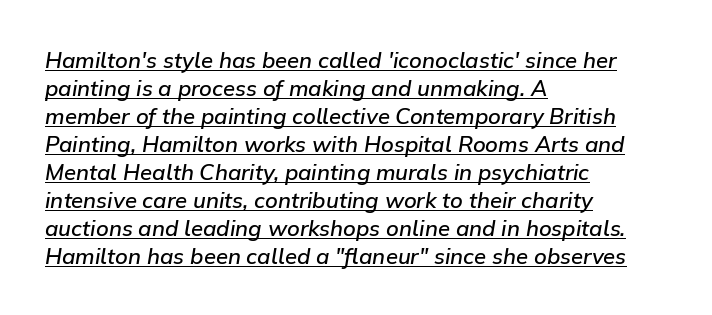
Q: Is the text bold? A: Semi-bold.
Q: Is the text italic (slanted)? A: Yes, it leans right by about 9 degrees.
Q: Is the text underlined? A: Yes.
Q: How is the paragraph aligned? A: Left-aligned.
Q: Is the spacing between letters normal or unusually wide? A: Normal.
Q: Is the spacing between lines tight, normal or loose? A: Normal.
